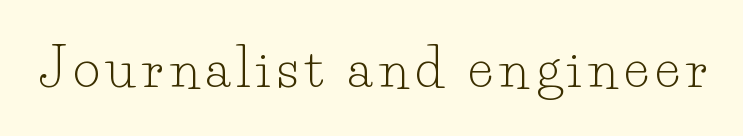
No italicization has been applied; the sample stays upright. Ink coverage per letter is moderate at most. The strip under each line holds only bare page. Check where the strokes stop: tiny serifs finish them off. Is this a fixed-width face? No — the glyphs have proportional, varying widths.
